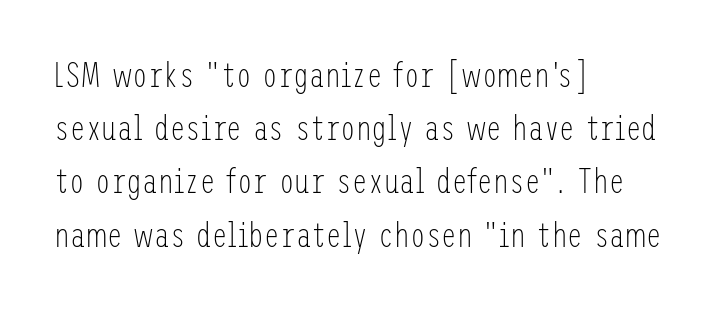
Q: Is the text bold? A: No.
Q: Is the text italic (slanted)? A: No, it is upright.
Q: Is the typeface a serif or a sans-serif typeface? A: Sans-serif.
Q: Is the text underlined? A: No.
Q: How is the paragraph aligned? A: Left-aligned.
Q: Is the spacing between letters normal or unusually wide? A: Normal.
Q: Is the spacing between lines tight, normal or loose? A: Normal.
Q: Width (condensed, normal, or wide)? A: Condensed.
Q: Stroke contrast? A: Low.
Q: x-height? A: Medium.
